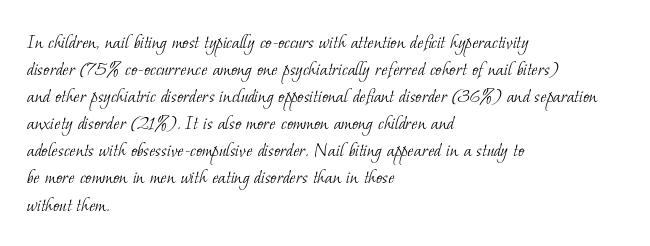
The image shows 21 px text type; set left-aligned, normal line spacing (1.29x), normal letter spacing, not underlined.
